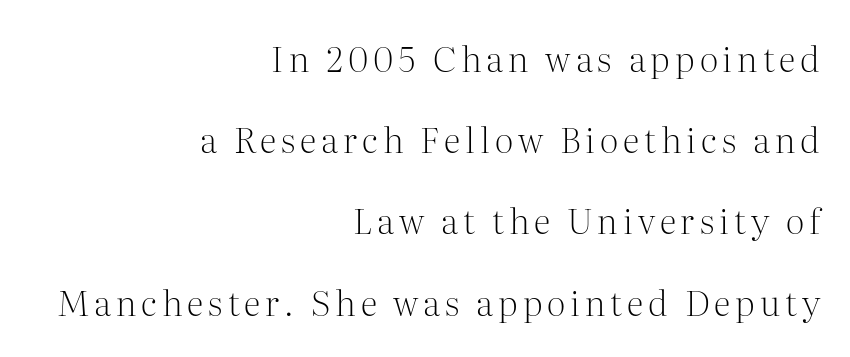
The image shows 35 px light serif type, upright; set right-aligned, loose line spacing (2.32x), not underlined; medium stroke contrast and a medium x-height.
